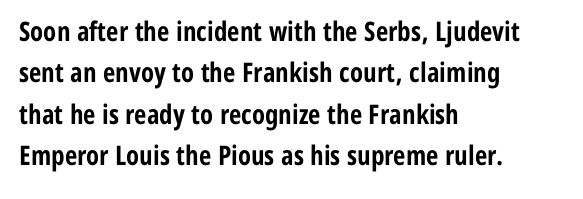
Q: Is the text bold? A: Yes.
Q: Is the text italic (slanted)? A: No, it is upright.
Q: Is the text underlined? A: No.
Q: How is the paragraph aligned? A: Left-aligned.
Q: Is the spacing between letters normal or unusually wide? A: Normal.
Q: Is the spacing between lines tight, normal or loose? A: Normal.
